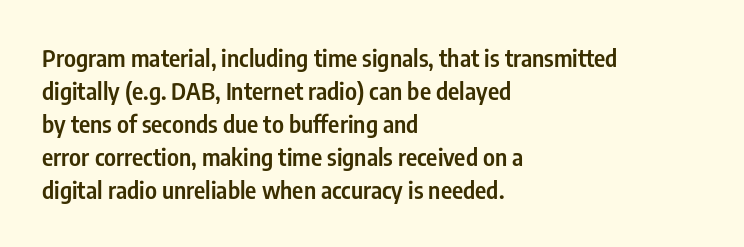
The image shows 24 px text type, upright; set left-aligned, normal line spacing (1.37x), normal letter spacing, not underlined.
